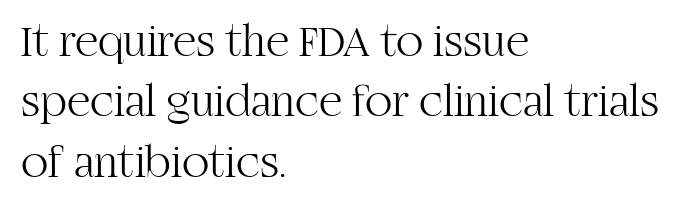
The image shows 45 px light serif type, upright; set left-aligned, normal line spacing (1.34x), normal letter spacing, not underlined; high stroke contrast and a large x-height.
